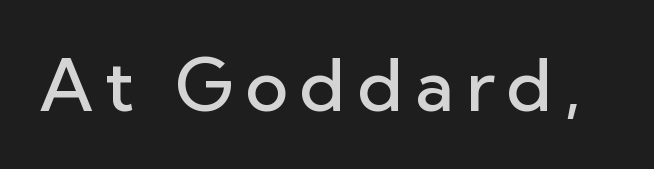
The image shows 73 px semibold sans-serif type, upright; set not underlined; low stroke contrast and a medium x-height.
